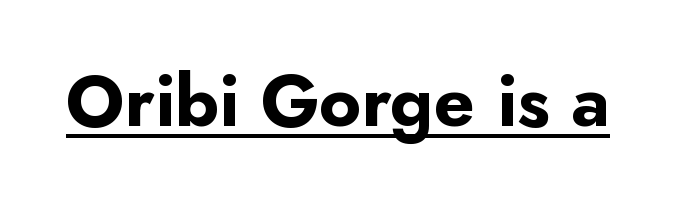
Q: Is the text bold? A: Yes.
Q: Is the text italic (slanted)? A: No, it is upright.
Q: Is the typeface a serif or a sans-serif typeface? A: Sans-serif.
Q: Is the text underlined? A: Yes.
Q: Is the spacing between letters normal or unusually wide? A: Normal.
Q: Width (condensed, normal, or wide)? A: Normal.
Q: Stroke contrast? A: Low.
Q: x-height? A: Small.
Q: Monospaced? A: No.
